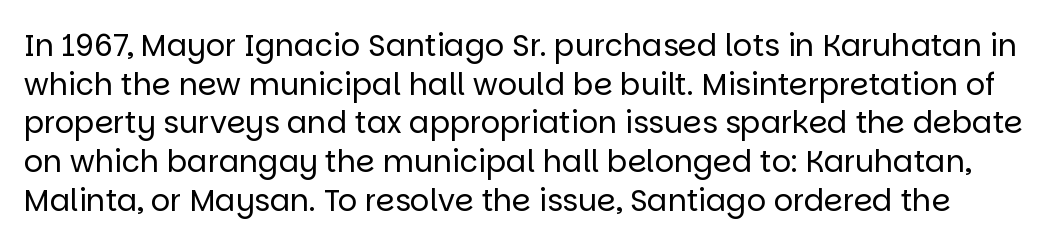
The passage shown is typed in a proportional face where columns would drift. The rendering shows plain stroke endings on the letterforms — a sans-serif design. The characters are drawn with everyday or finer stroke widths. Rule under the text: the space is simply empty.
